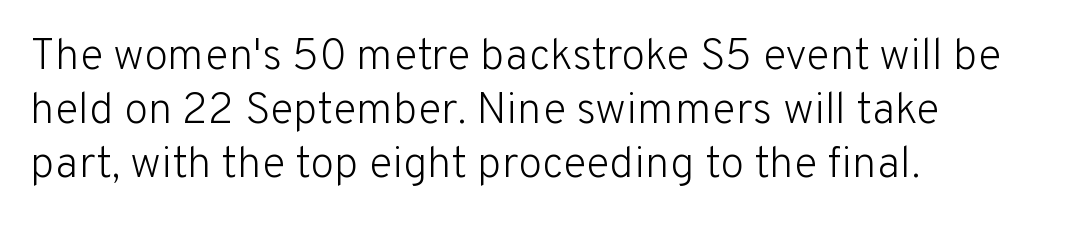
This sample is left-justified, so line endings fall wherever the words run out. Weight: not bold — regular or lighter. The letters stand straight up with perfectly vertical stems. Does the type have serifs? No, each stem ends abruptly.
